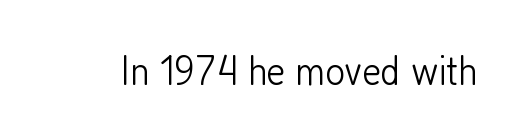
The image shows 43 px light, condensed sans-serif type, upright; set normal letter spacing, not underlined; low stroke contrast and a medium x-height.
